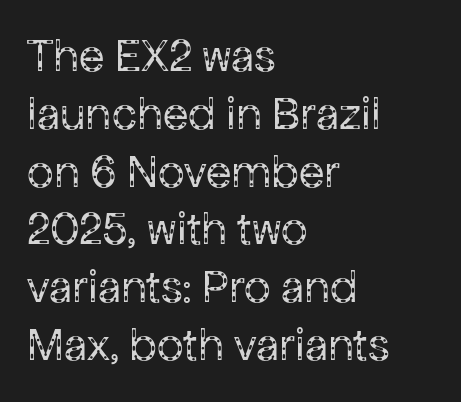
Q: Is the text bold? A: No.
Q: Is the text italic (slanted)? A: No, it is upright.
Q: Is the typeface a serif or a sans-serif typeface? A: Sans-serif.
Q: Is the text underlined? A: No.
Q: How is the paragraph aligned? A: Left-aligned.
Q: Is the spacing between letters normal or unusually wide? A: Normal.
Q: Width (condensed, normal, or wide)? A: Normal.
Q: Stroke contrast? A: Low.
Q: x-height? A: Medium.
Q: Monospaced? A: No.
